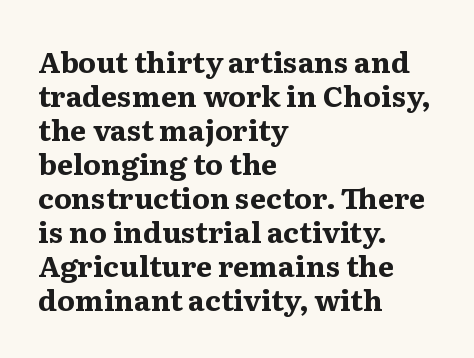
The image shows 29 px bold serif type, upright; set left-aligned, line spacing 1.17x, normal letter spacing, not underlined; medium stroke contrast and a medium x-height.
